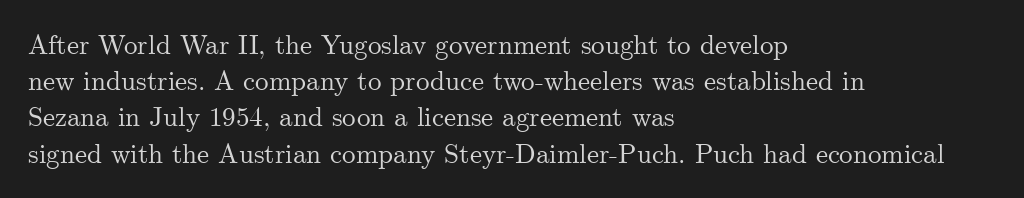
Q: Is the text italic (slanted)? A: No, it is upright.
Q: Is the text underlined? A: No.
Q: How is the paragraph aligned? A: Left-aligned.
Q: Is the spacing between letters normal or unusually wide? A: Normal.
Q: Is the spacing between lines tight, normal or loose? A: Normal.
